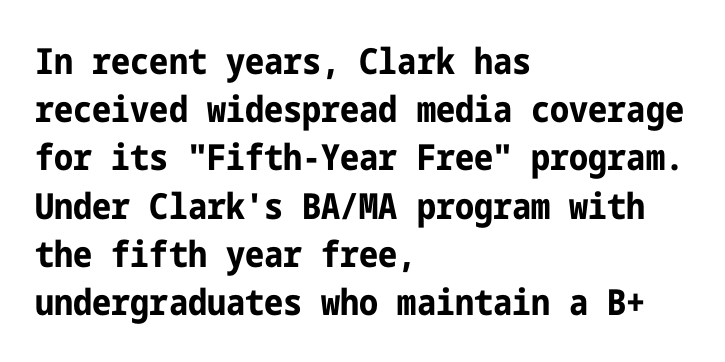
{"serif": "no", "italic": "no", "bold": "yes", "weight": "bold", "width": "condensed", "stroke_contrast": "low", "x_height": "medium", "underline": "no", "align": "left", "line_spacing": "normal", "line_spacing_ratio": 1.34, "letter_spacing": "normal", "letter_spacing_em": 0.0, "glyph_px": 36}
